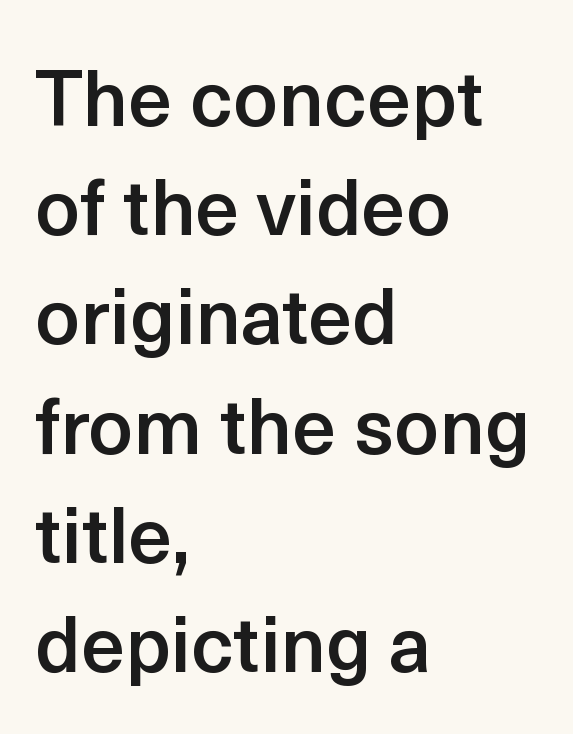
The image shows 78 px semibold sans-serif type, upright; set left-aligned, normal line spacing (1.4x), normal letter spacing, not underlined; a medium x-height.
